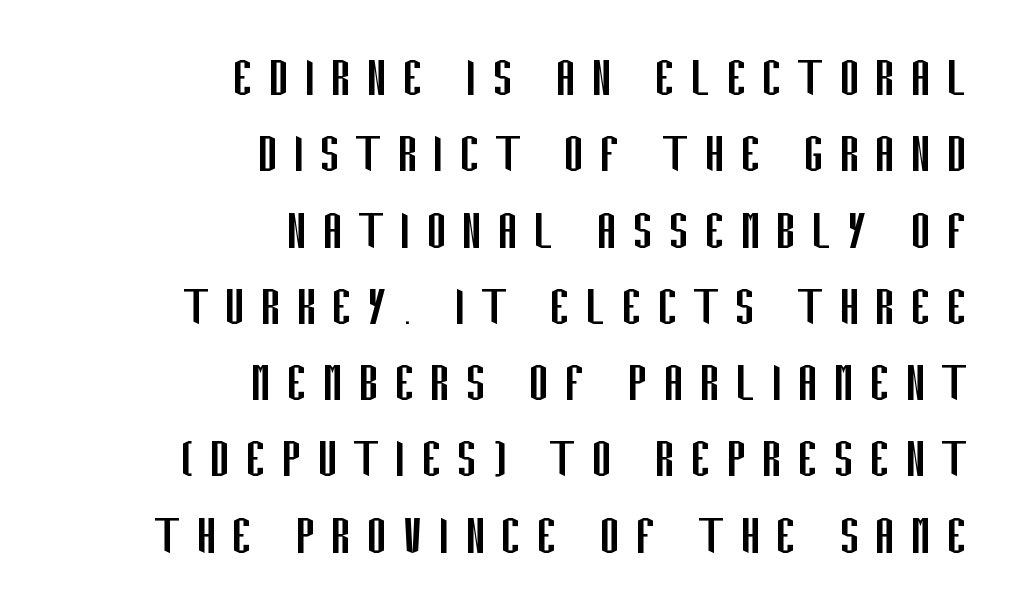
Q: Is the text bold? A: No.
Q: Is the text italic (slanted)? A: No, it is upright.
Q: Is the typeface a serif or a sans-serif typeface? A: Sans-serif.
Q: Is the text underlined? A: No.
Q: How is the paragraph aligned? A: Right-aligned.
Q: Is the spacing between letters normal or unusually wide? A: Unusually wide.
Q: Width (condensed, normal, or wide)? A: Condensed.
Q: Stroke contrast? A: Low.
Q: x-height? A: Large.
Q: Monospaced? A: No.
